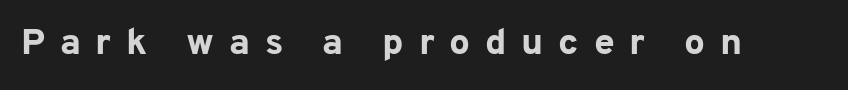
The image shows 37 px bold sans-serif type, upright; set unusually wide letter spacing (+0.4 em), not underlined; low stroke contrast and a medium x-height.
